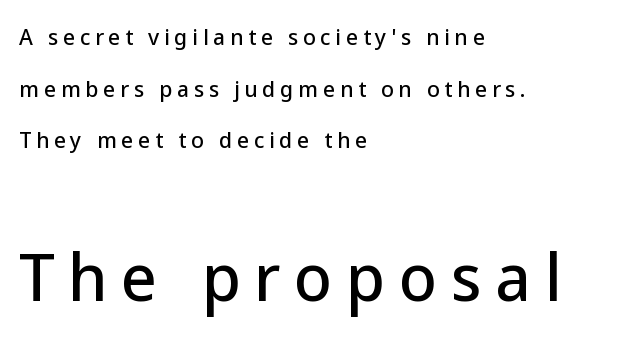
{"serif": "no", "italic": "no", "width": "normal", "stroke_contrast": "low", "x_height": "medium", "monospaced": "no", "underline": "no", "align": "left", "line_spacing": "loose", "line_spacing_ratio": 2.46, "letter_spacing": "wide", "letter_spacing_em": 0.22, "larger_block": "second", "size_ratio": 2.95, "glyph_px": 62}
